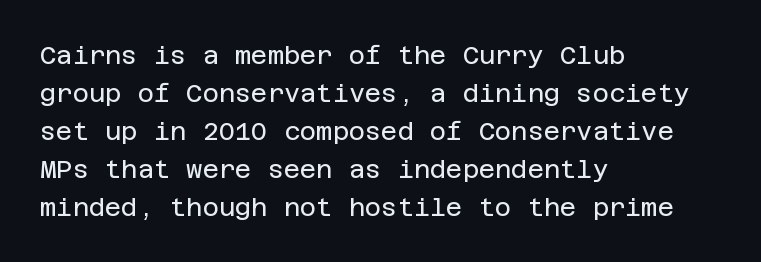
{"italic": "no", "bold": "no", "underline": "no", "align": "left", "line_spacing": "normal", "line_spacing_ratio": 1.52, "letter_spacing": "normal", "letter_spacing_em": 0.0, "glyph_px": 25}
